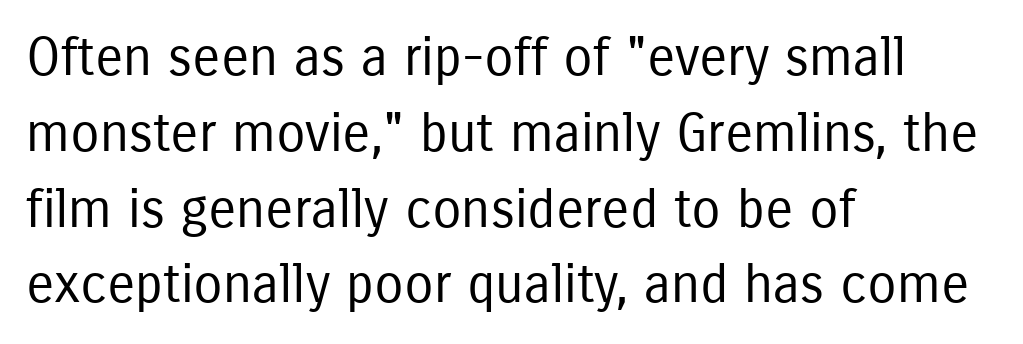
These lines stack with their left ends in a neat column. No chunkiness to these letters — they're not bold. What's the leading like? Ordinary, nothing unusual. These lines are rendered in a variable-pitch font.
